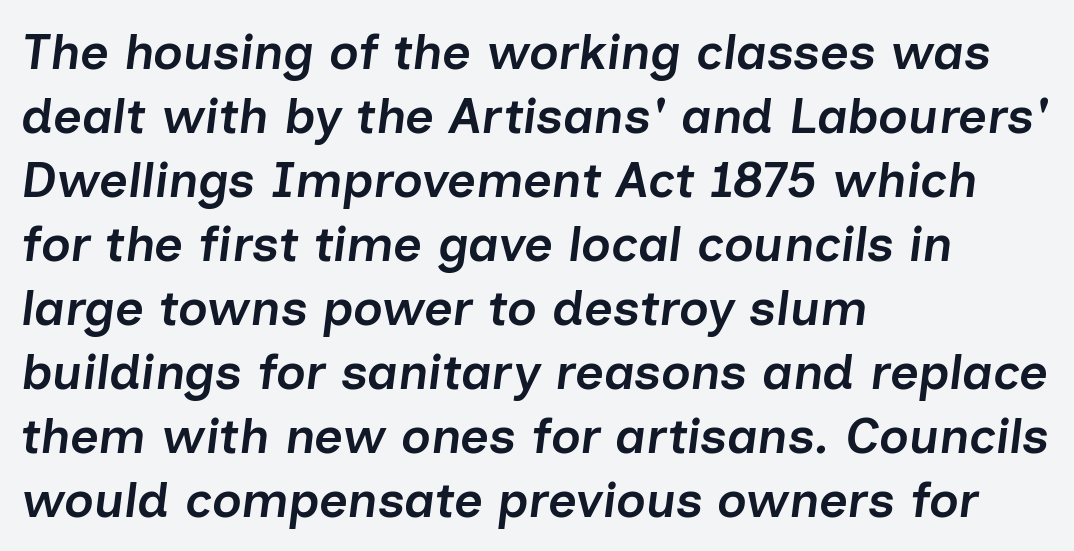
Q: Is the text bold? A: Semi-bold.
Q: Is the text italic (slanted)? A: Yes, it leans right by about 7 degrees.
Q: Is the text underlined? A: No.
Q: How is the paragraph aligned? A: Left-aligned.
Q: Is the spacing between letters normal or unusually wide? A: Normal.
Q: Is the spacing between lines tight, normal or loose? A: Normal.
Q: Width (condensed, normal, or wide)? A: Normal.
Q: Stroke contrast? A: Low.
Q: x-height? A: Medium.
Q: Monospaced? A: No.
